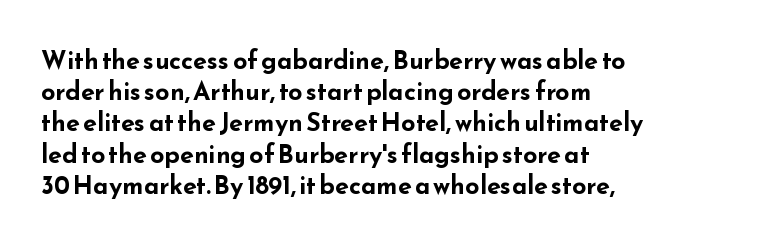
Q: Is the text bold? A: Yes.
Q: Is the text italic (slanted)? A: No, it is upright.
Q: Is the text underlined? A: No.
Q: How is the paragraph aligned? A: Left-aligned.
Q: Is the spacing between letters normal or unusually wide? A: Normal.
Q: Is the spacing between lines tight, normal or loose? A: Normal.
